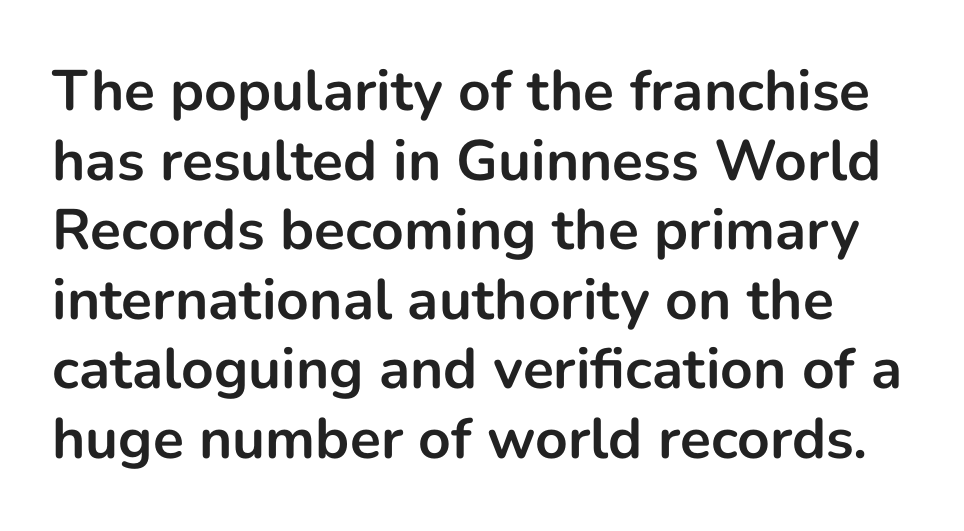
The image shows 57 px bold sans-serif type, upright; set line spacing 1.22x, normal letter spacing, not underlined; low stroke contrast and a medium x-height.
